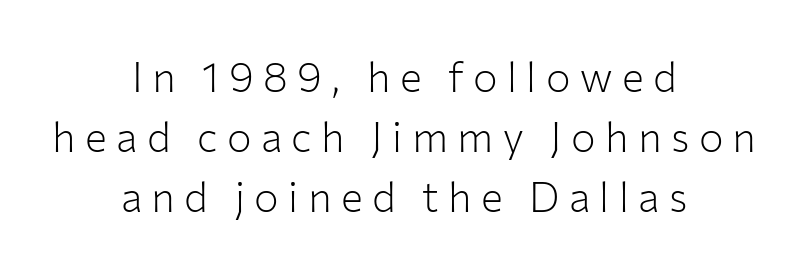
{"serif": "no", "italic": "no", "bold": "no", "weight": "light", "width": "normal", "stroke_contrast": "low", "x_height": "medium", "monospaced": "no", "underline": "no", "align": "center", "line_spacing": "normal", "line_spacing_ratio": 1.46, "letter_spacing": "wide", "letter_spacing_em": 0.23, "glyph_px": 41}
